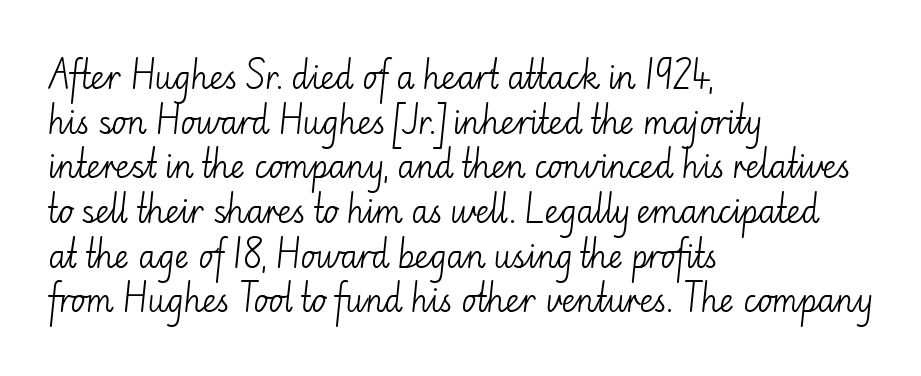
The image shows 31 px light sans-serif type; set left-aligned, normal line spacing (1.44x), normal letter spacing, not underlined; low stroke contrast and a small x-height.
